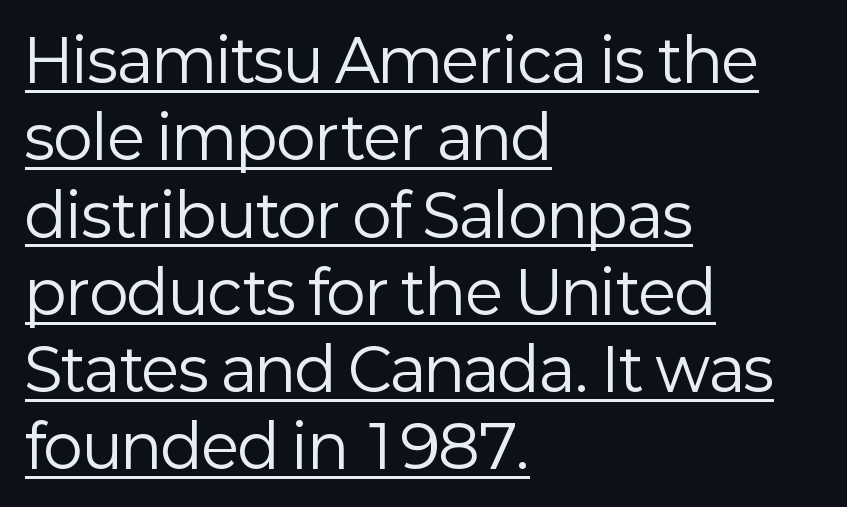
The image shows 59 px regular-weight sans-serif type, upright; set left-aligned, normal line spacing (1.31x), normal letter spacing, underlined; low stroke contrast and a medium x-height.
